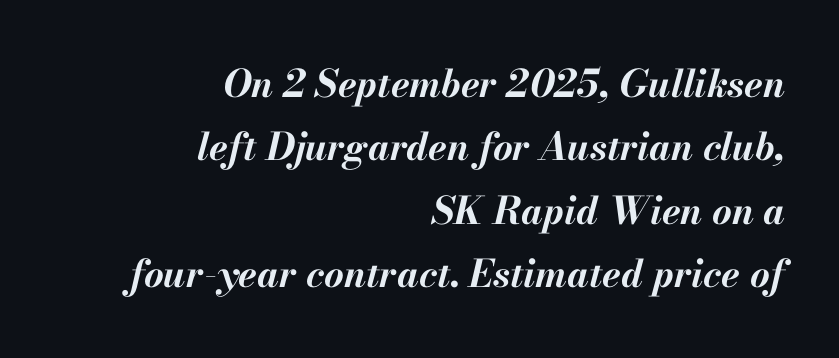
Q: Is the text bold? A: Yes.
Q: Is the text italic (slanted)? A: Yes, it leans right by about 13 degrees.
Q: Is the text underlined? A: No.
Q: How is the paragraph aligned? A: Right-aligned.
Q: Is the spacing between letters normal or unusually wide? A: Normal.
Q: Is the spacing between lines tight, normal or loose? A: Normal.
Q: Width (condensed, normal, or wide)? A: Normal.
Q: Stroke contrast? A: Medium.
Q: x-height? A: Small.
Q: Monospaced? A: No.
